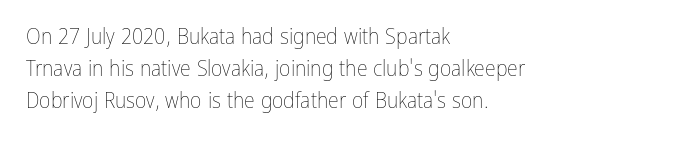
Weight: in the light-to-regular range. These lines keep a tight, regular rhythm from letter to letter. Any mark beneath the type? The region is blank. Left-aligned paragraph, ragged on the right. If you drew a line through each stem, it would be perfectly vertical. Honestly, the row spacing looks completely unremarkable.
